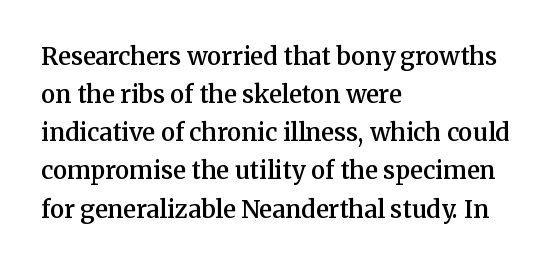
The image shows 24 px text type, upright; set left-aligned, normal line spacing (1.59x), normal letter spacing, not underlined.
